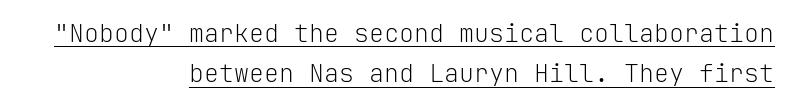
{"italic": "no", "bold": "no", "underline": "yes", "align": "right", "line_spacing": "normal", "line_spacing_ratio": 1.62, "letter_spacing": "normal", "letter_spacing_em": 0.0, "glyph_px": 25}
